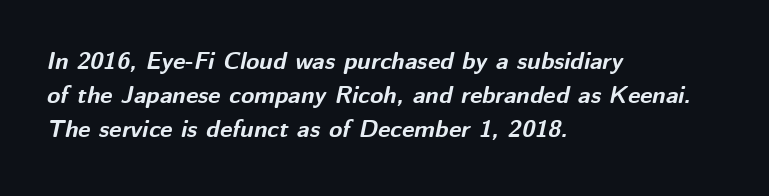
The passage is arranged the way most books set body copy — flush left. Compared with typical paragraphs, the rows here are spaced about the same. The foot of each line stays bare and open. Its strokes are broad and dark, the hallmark of bold type.
